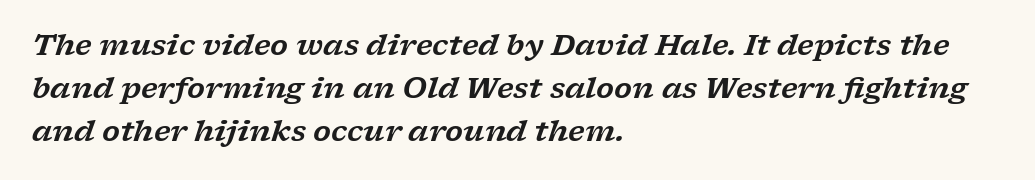
Q: Is the text italic (slanted)? A: Yes, it leans right by about 17 degrees.
Q: Is the typeface a serif or a sans-serif typeface? A: Serif.
Q: Is the text underlined? A: No.
Q: How is the paragraph aligned? A: Left-aligned.
Q: Is the spacing between letters normal or unusually wide? A: Normal.
Q: Is the spacing between lines tight, normal or loose? A: Normal.
Q: Width (condensed, normal, or wide)? A: Wide.
Q: Stroke contrast? A: Low.
Q: x-height? A: Medium.
Q: Monospaced? A: No.
